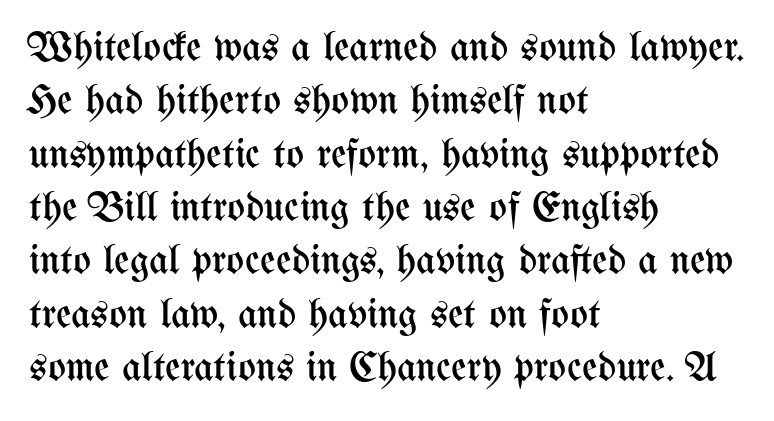
If you measured baseline to baseline, you'd find a middling distance. The cut favours lightness, reaching ordinary text weight at its darkest. The space directly below the letters is spotless. The letters advance in unequal steps, a hallmark of proportional type. This is roman type, the default non-slanted kind.
